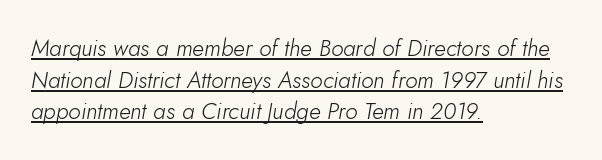
The image shows 23 px text type, italic (leaning right); set left-aligned, normal line spacing (1.38x), normal letter spacing, underlined.
